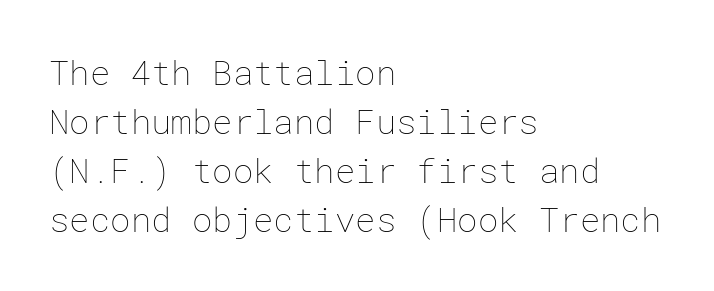
{"italic": "no", "bold": "no", "weight": "thin", "width": "normal", "stroke_contrast": "low", "x_height": "medium", "underline": "no", "align": "left", "line_spacing": "normal", "line_spacing_ratio": 1.44, "letter_spacing": "normal", "letter_spacing_em": 0.0, "glyph_px": 34}
